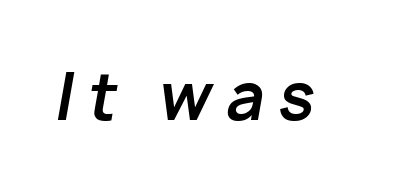
Q: Is the text bold? A: Yes.
Q: Is the text italic (slanted)? A: Yes, it leans right by about 10 degrees.
Q: Is the text underlined? A: No.
Q: Is the spacing between letters normal or unusually wide? A: Unusually wide.
Q: Width (condensed, normal, or wide)? A: Normal.
Q: Stroke contrast? A: Low.
Q: x-height? A: Medium.
Q: Monospaced? A: No.
